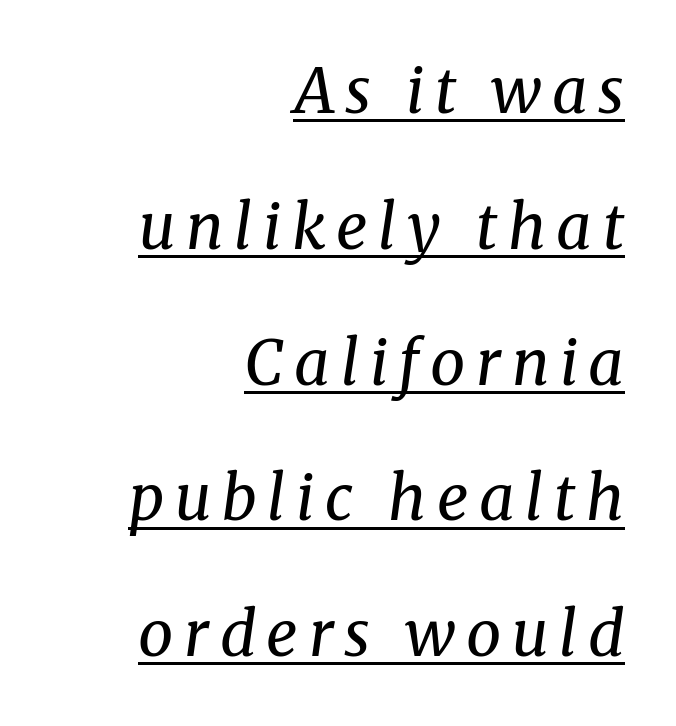
{"serif": "yes", "italic": "yes", "lean": "right", "slant_degrees": 8, "bold": "no", "weight": "regular", "width": "normal", "stroke_contrast": "medium", "x_height": "medium", "monospaced": "no", "underline": "yes", "align": "right", "line_spacing": "loose", "line_spacing_ratio": 2.19, "glyph_px": 62}
